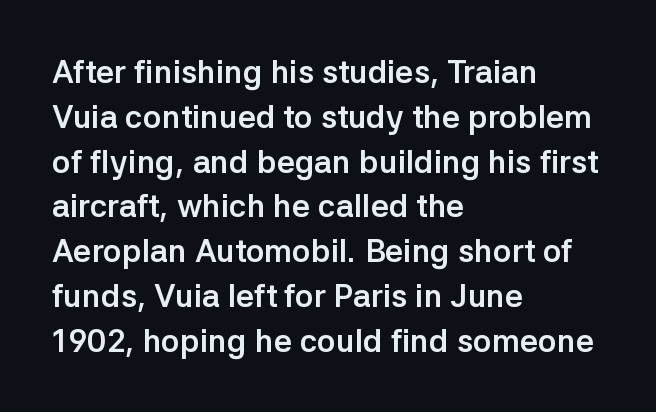
The image shows 32 px semibold sans-serif type, upright; set left-aligned, normal line spacing (1.4x), normal letter spacing, not underlined; low stroke contrast and a medium x-height.
